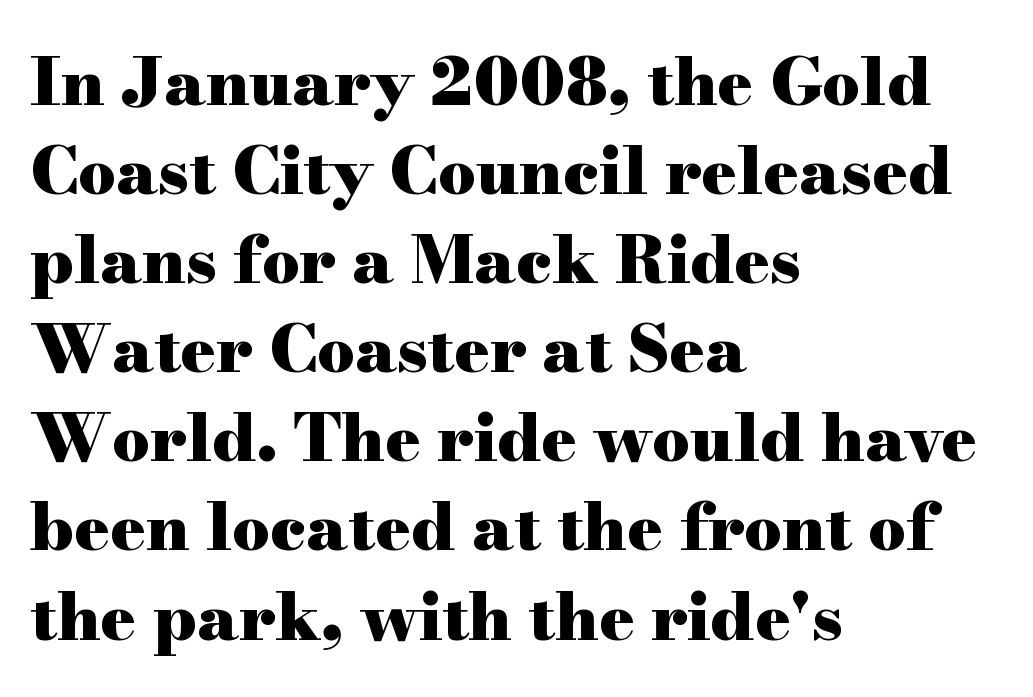
{"serif": "yes", "italic": "no", "bold": "yes", "weight": "heavy", "width": "wide", "stroke_contrast": "high", "x_height": "small", "monospaced": "no", "underline": "no", "align": "left", "line_spacing": "normal", "line_spacing_ratio": 1.35, "letter_spacing": "normal", "letter_spacing_em": 0.0, "glyph_px": 66}
